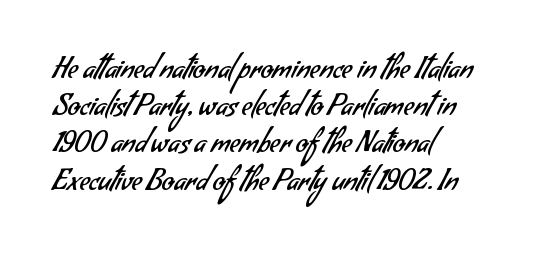
Q: Is the text bold? A: No.
Q: Is the typeface a serif or a sans-serif typeface? A: Sans-serif.
Q: Is the text underlined? A: No.
Q: How is the paragraph aligned? A: Left-aligned.
Q: Is the spacing between letters normal or unusually wide? A: Normal.
Q: Is the spacing between lines tight, normal or loose? A: Normal.
Q: Width (condensed, normal, or wide)? A: Normal.
Q: Stroke contrast? A: Low.
Q: x-height? A: Small.
Q: Monospaced? A: No.
